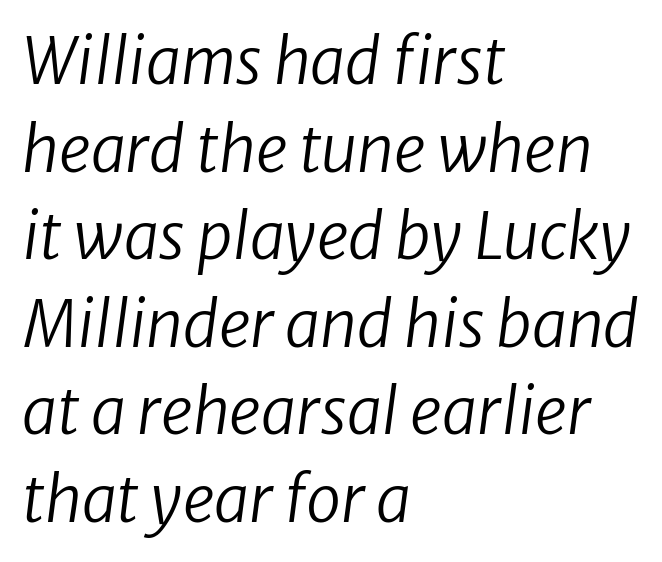
{"italic": "yes", "lean": "right", "slant_degrees": 8, "bold": "no", "weight": "regular", "width": "normal", "stroke_contrast": "low", "x_height": "medium", "monospaced": "no", "underline": "no", "align": "left", "line_spacing": "normal", "line_spacing_ratio": 1.39, "letter_spacing": "normal", "letter_spacing_em": 0.0, "glyph_px": 63}
